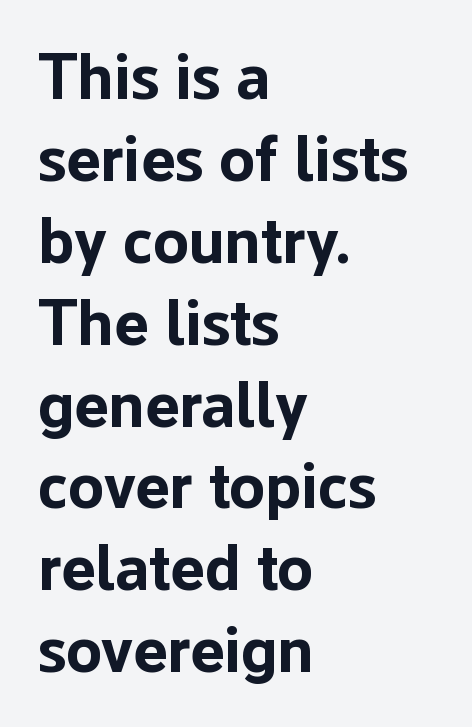
The image shows 65 px bold sans-serif type, upright; set left-aligned, normal line spacing (1.26x), normal letter spacing, not underlined; low stroke contrast and a medium x-height.
